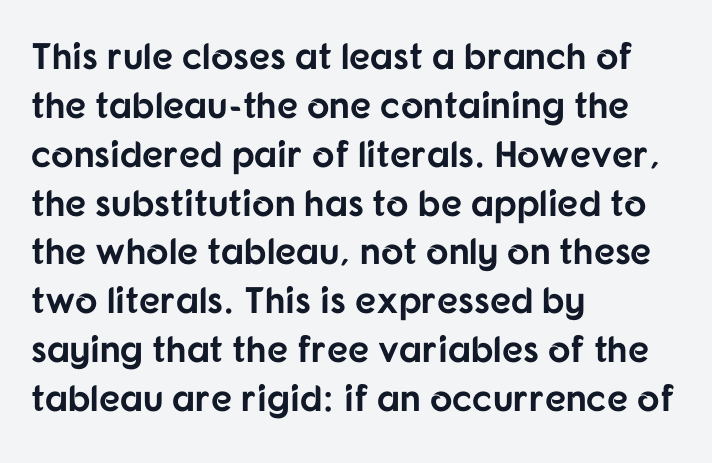
The image shows 37 px bold sans-serif type, upright; set left-aligned, normal line spacing (1.32x), normal letter spacing, not underlined; low stroke contrast and a medium x-height.
